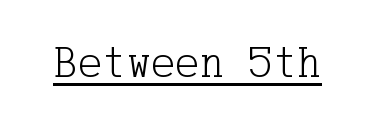
{"serif": "yes", "italic": "no", "bold": "no", "weight": "light", "width": "normal", "stroke_contrast": "low", "x_height": "medium", "underline": "yes", "letter_spacing": "normal", "letter_spacing_em": 0.0, "glyph_px": 46}
